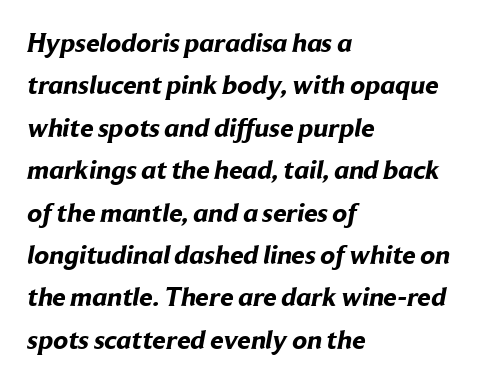
Q: Is the text bold? A: Yes.
Q: Is the text underlined? A: No.
Q: How is the paragraph aligned? A: Left-aligned.
Q: Is the spacing between letters normal or unusually wide? A: Normal.
Q: Is the spacing between lines tight, normal or loose? A: Normal.
